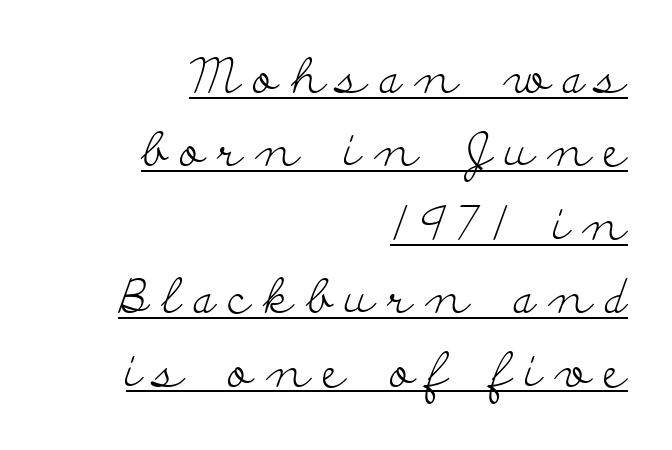
Q: Is the text bold? A: No.
Q: Is the text italic (slanted)? A: Yes.
Q: Is the typeface a serif or a sans-serif typeface? A: Serif.
Q: Is the text underlined? A: Yes.
Q: How is the paragraph aligned? A: Right-aligned.
Q: Is the spacing between letters normal or unusually wide? A: Unusually wide.
Q: Is the spacing between lines tight, normal or loose? A: Normal.
Q: Width (condensed, normal, or wide)? A: Wide.
Q: Stroke contrast? A: Low.
Q: x-height? A: Small.
Q: Monospaced? A: No.
